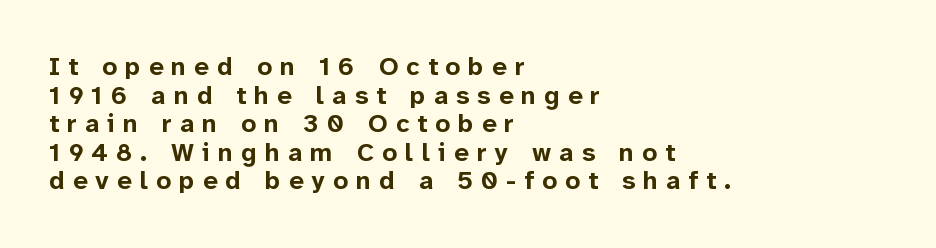
Each row of text sits above clean, open space. Students, this is bold: see how much ink each stroke carries. Leading: reduced. The typesetter chose a ragged-right arrangement here. The font's upright variant was chosen for this text. These lines have a slow, spaced-out rhythm from letter to letter.
